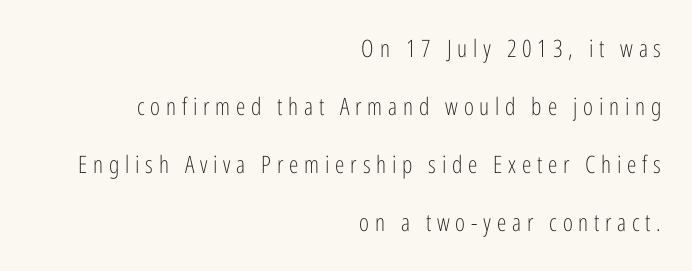
You could only call the tracking loose — the letters float apart. Summary of weight: not heavy and not bold. The lettering holds an erect, upright posture throughout. Line ends are locked; line starts wander. Leading is clearly above the norm, producing a sparse column.
